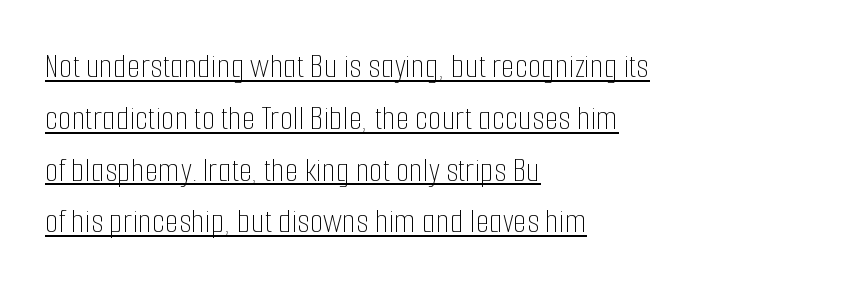
Inter-character spacing is left at the font's built-in metrics. Proportional: the letters do not fall into vertical columns. Horizontal alignment here is leftward, the default for most running prose. This is roman type, the default non-slanted kind. Is the type heavy? It reads as light-to-regular instead. The space between consecutive lines is moderate.
